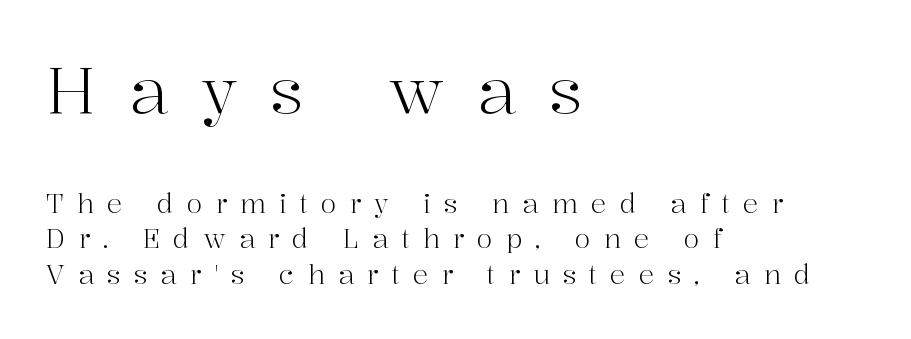
Q: Is the text bold? A: No.
Q: Is the text italic (slanted)? A: No, it is upright.
Q: Is the typeface a serif or a sans-serif typeface? A: Serif.
Q: Is the text underlined? A: No.
Q: How is the paragraph aligned? A: Left-aligned.
Q: Is the spacing between letters normal or unusually wide? A: Unusually wide.
Q: Is the spacing between lines tight, normal or loose? A: Normal.
Q: Which block of text is set in a larger size, the first (top) or the second (bottom)? A: The first (top) one.
Q: Width (condensed, normal, or wide)? A: Normal.
Q: Stroke contrast? A: High.
Q: x-height? A: Medium.
Q: Monospaced? A: No.
